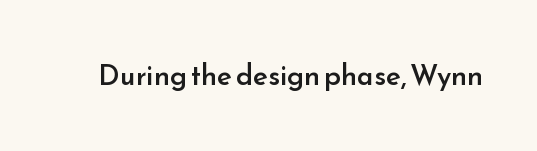
The image shows 28 px semibold sans-serif type, upright; set normal letter spacing, not underlined; low stroke contrast and a small x-height.
